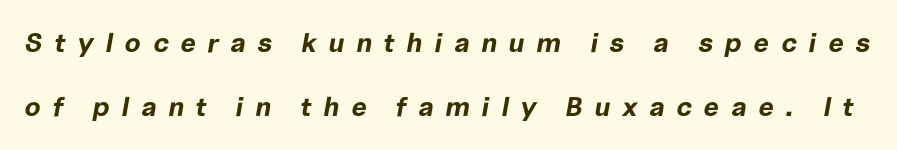
The image shows 27 px bold type, italic (leaning right); set loose line spacing (2.38x), unusually wide letter spacing (+0.44 em), not underlined.
